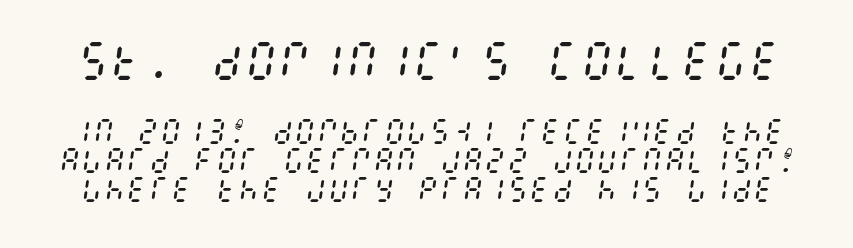
This layout puts the oversized block above and the modest block below. In terms of posture, this sample is oblique. Very little white space separates one row of letters from the next. Bold? No — there's no thickening of the strokes.
